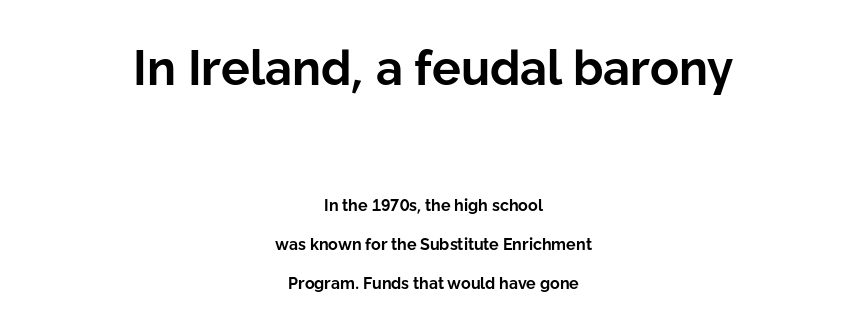
{"serif": "no", "italic": "no", "bold": "yes", "weight": "bold", "width": "normal", "stroke_contrast": "low", "x_height": "medium", "monospaced": "no", "underline": "no", "align": "center", "line_spacing": "loose", "line_spacing_ratio": 2.45, "letter_spacing": "normal", "letter_spacing_em": 0.0, "larger_block": "first", "size_ratio": 3.0, "glyph_px": 48}
